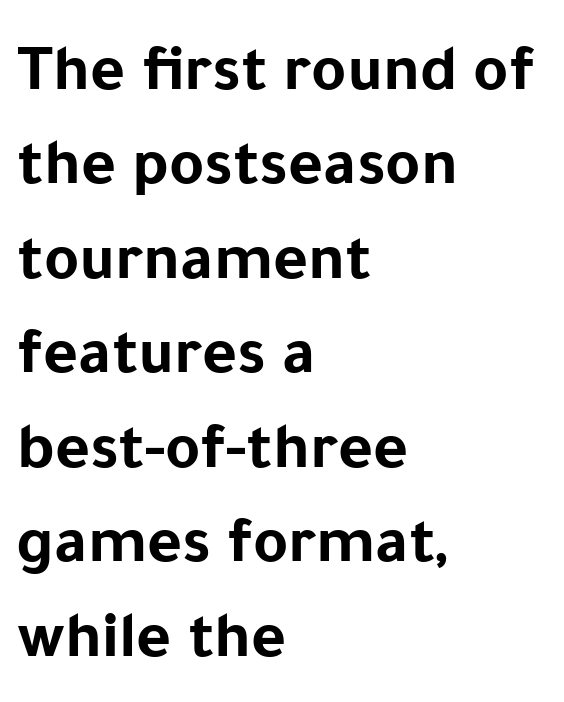
The image shows 67 px bold sans-serif type, upright; set left-aligned, normal line spacing (1.41x), normal letter spacing, not underlined; low stroke contrast and a medium x-height.
